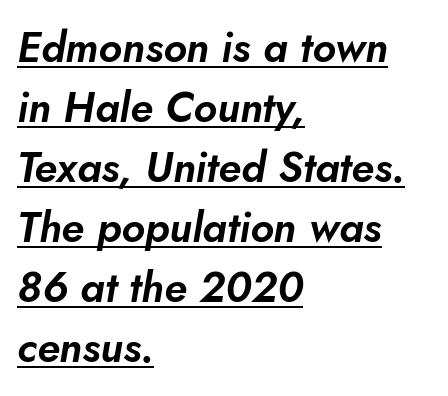
If you measured baseline to baseline, you'd find a middling distance. In designer terms, the underline attribute is active on this setting. What stands out about the letter spacing? Nothing — it is the standard amount. Do the characters align in a grid? No, the font is proportional.
